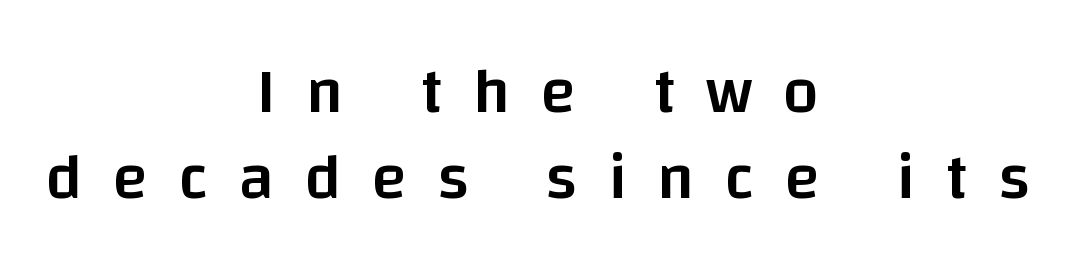
The image shows 64 px semibold sans-serif type, upright; set centered, normal line spacing (1.35x), unusually wide letter spacing (+0.48 em), not underlined; low stroke contrast and a large x-height.
